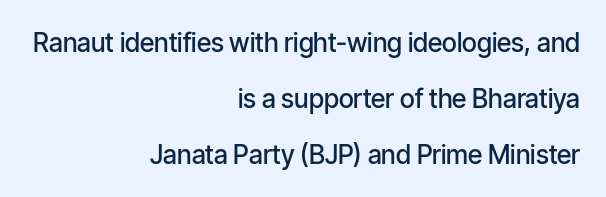
Q: Is the text bold? A: Semi-bold.
Q: Is the text italic (slanted)? A: No, it is upright.
Q: Is the text underlined? A: No.
Q: How is the paragraph aligned? A: Right-aligned.
Q: Is the spacing between letters normal or unusually wide? A: Normal.
Q: Is the spacing between lines tight, normal or loose? A: Loose.
